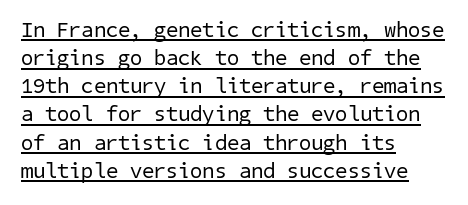
Q: Is the text bold? A: No.
Q: Is the text underlined? A: Yes.
Q: How is the paragraph aligned? A: Left-aligned.
Q: Is the spacing between letters normal or unusually wide? A: Normal.
Q: Is the spacing between lines tight, normal or loose? A: Normal.
